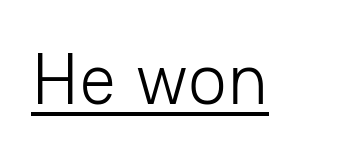
{"serif": "no", "italic": "no", "bold": "no", "weight": "light", "width": "normal", "stroke_contrast": "low", "x_height": "medium", "monospaced": "no", "underline": "yes", "letter_spacing": "normal", "letter_spacing_em": 0.0, "glyph_px": 73}
